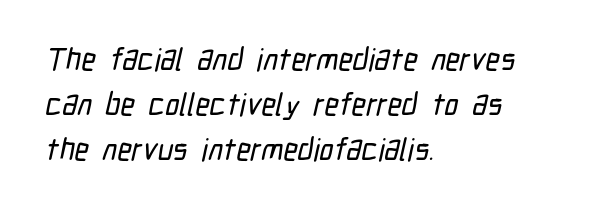
A typesetter would label this face a sans. Nothing unusual about the tracking: characters are spaced as the font intends. A normal amount of white space separates one row of letters from the next. Where is the straight margin? On the left. Each letter keeps its own natural width here, so spacing adapts to shape. Has an underline been added? It has not.
